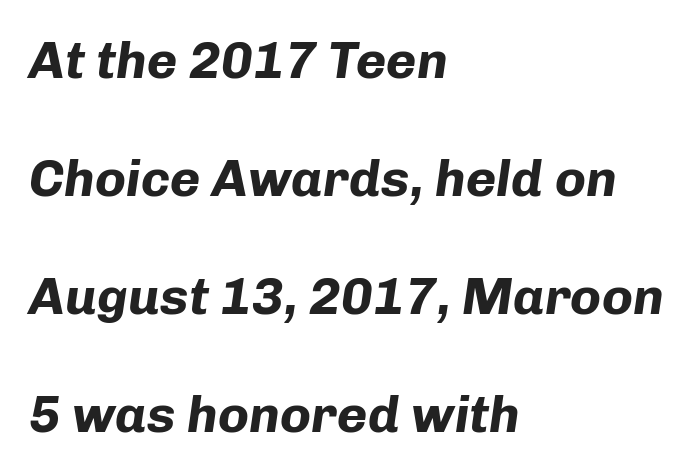
{"italic": "yes", "lean": "right", "slant_degrees": 8, "bold": "yes", "weight": "bold", "width": "normal", "stroke_contrast": "low", "x_height": "medium", "monospaced": "no", "underline": "no", "align": "left", "line_spacing": "loose", "line_spacing_ratio": 2.27, "letter_spacing": "normal", "letter_spacing_em": 0.0, "glyph_px": 52}
